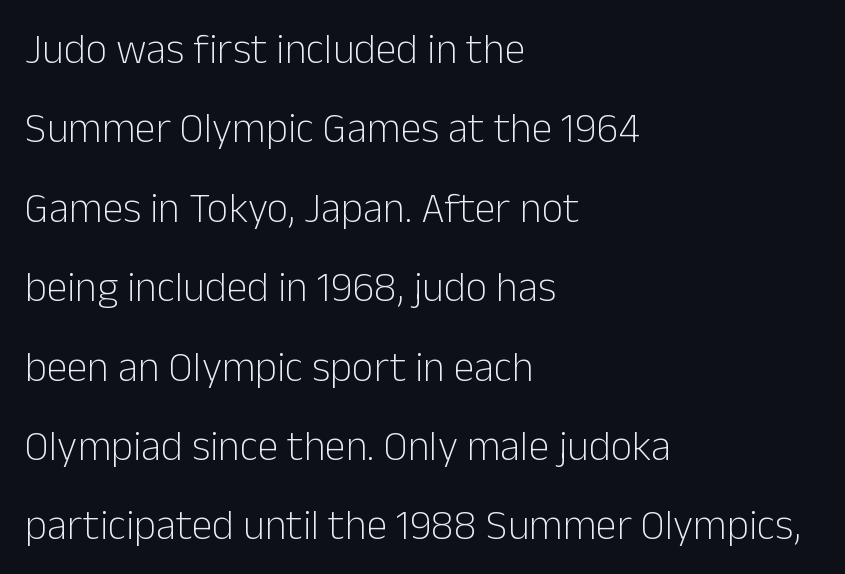
The image shows 42 px light sans-serif type, upright; set left-aligned, line spacing 1.89x, normal letter spacing, not underlined; low stroke contrast and a medium x-height.
